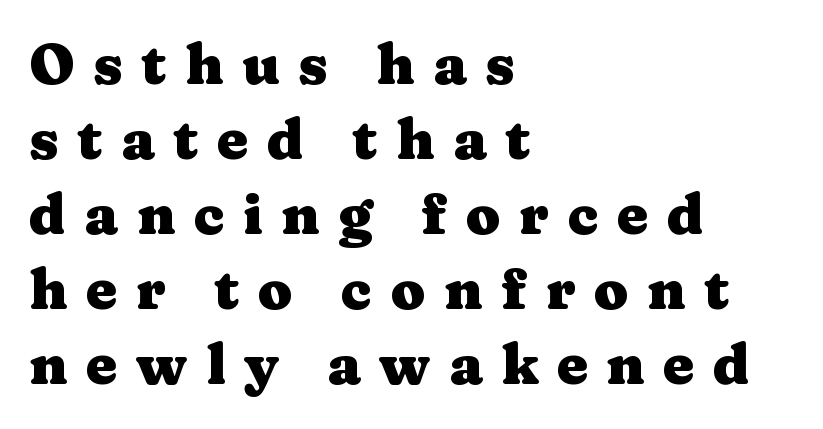
{"serif": "yes", "italic": "no", "bold": "yes", "weight": "heavy", "width": "wide", "stroke_contrast": "medium", "x_height": "medium", "monospaced": "no", "underline": "no", "align": "left", "line_spacing": "normal", "line_spacing_ratio": 1.34, "letter_spacing": "wide", "letter_spacing_em": 0.33, "glyph_px": 56}
